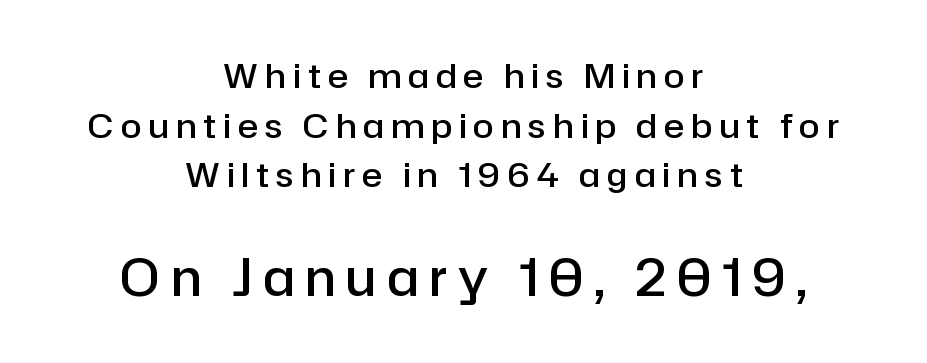
Check under the words: just untouched page. Notice how the passage keeps no hard edge, just a central spine. Here the designer chose a conventional face with non-uniform glyph widths. Nope, no serifs anywhere on these letters.
